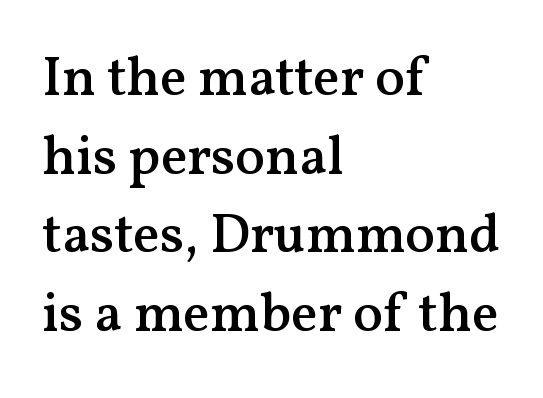
The image shows 55 px semibold serif type, upright; set left-aligned, normal line spacing (1.43x), normal letter spacing, not underlined; medium stroke contrast and a medium x-height.
